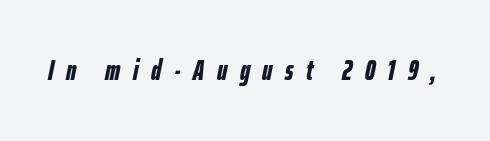
Q: Is the text bold? A: Yes.
Q: Is the text italic (slanted)? A: Yes, it leans right by about 12 degrees.
Q: Is the text underlined? A: No.
Q: Is the spacing between letters normal or unusually wide? A: Unusually wide.
Q: Width (condensed, normal, or wide)? A: Condensed.
Q: Stroke contrast? A: Low.
Q: x-height? A: Medium.
Q: Monospaced? A: No.
